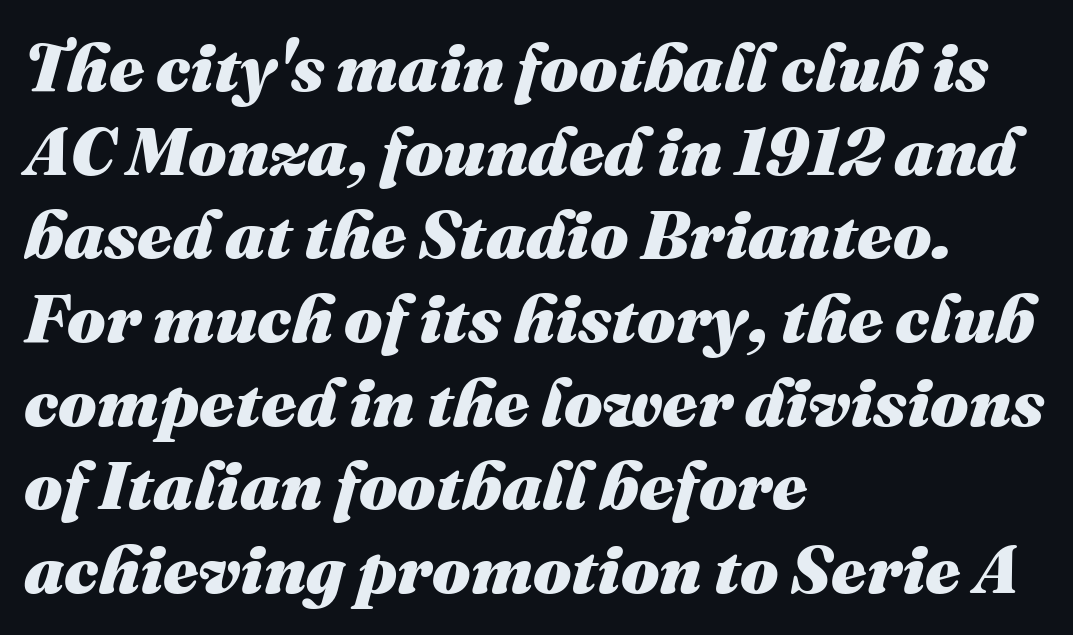
The space directly below the letters is spotless. This rendering uses left alignment, leaving the right contour irregular. The face used here is proportionally spaced, like ordinary book or web type. If you drew a line through each stem, it would be angled. Pretty heavy lettering here — definitely bold.
